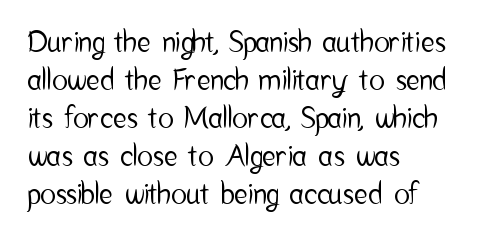
These lines keep a tight, regular rhythm from letter to letter. The rendering shows plain stroke endings on the letterforms — a sans-serif design. Posture: upright roman. Underlining? Definitely not there. These lines are rendered in a variable-pitch font. The lines sit at an ordinary, default distance from one another.
